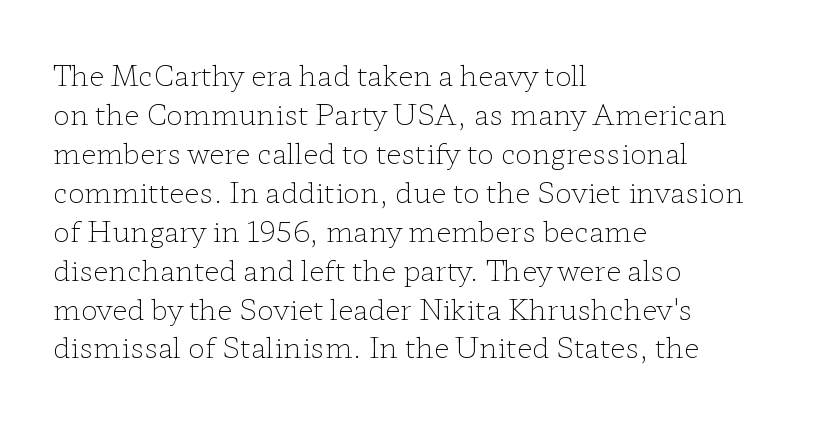
{"serif": "yes", "italic": "no", "bold": "no", "weight": "light", "width": "wide", "stroke_contrast": "low", "x_height": "medium", "monospaced": "no", "underline": "no", "align": "left", "line_spacing": "normal", "line_spacing_ratio": 1.39, "letter_spacing": "normal", "letter_spacing_em": 0.0, "glyph_px": 28}
